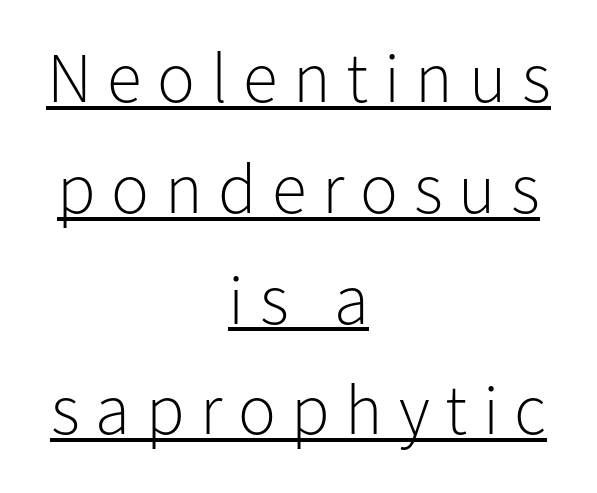
The image shows 71 px light sans-serif type, upright; set centered, normal line spacing (1.56x), unusually wide letter spacing (+0.22 em), underlined; low stroke contrast and a medium x-height.
